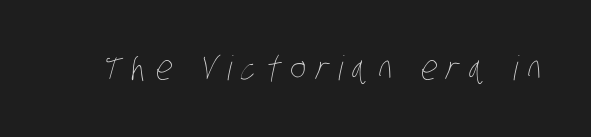
The image shows 34 px thin, condensed type; set unusually wide letter spacing (+0.28 em), not underlined; low stroke contrast and a large x-height.
